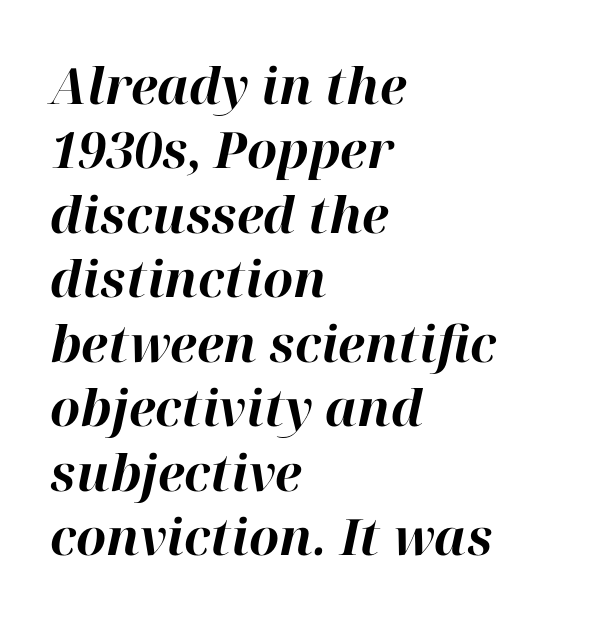
The image shows 50 px bold type, italic (leaning right); set left-aligned, normal line spacing (1.29x), normal letter spacing, not underlined; high stroke contrast and a medium x-height.
